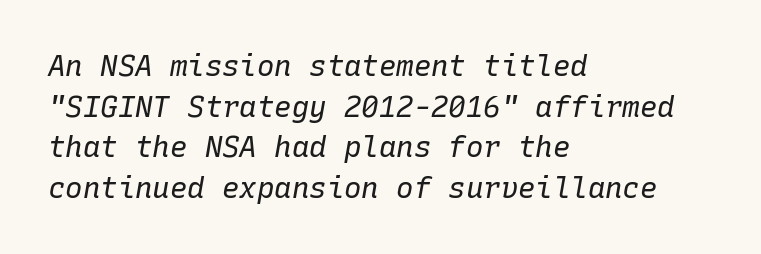
Italic: yes, the glyphs are oblique. Where is the straight margin? On the left. Leading: standard. Descenders hang freely into open space. Caption: standard tracking, unaltered.
